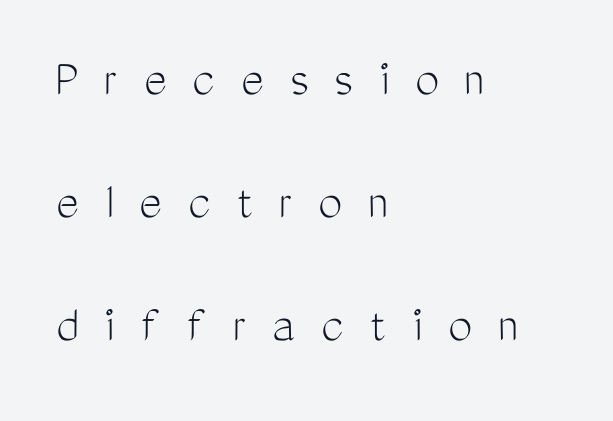
Italic: no, the glyphs are upright roman. Notice how the passage keeps a crisp vertical edge on the left only. Loose tracking; the words dissolve into strings of separated letters. Ink coverage per letter is moderate at most. These lines are rendered in a variable-pitch font.
